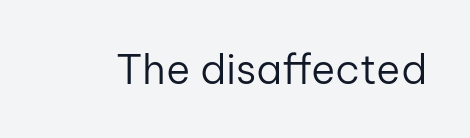
{"serif": "no", "italic": "no", "bold": "no", "weight": "regular", "width": "normal", "stroke_contrast": "low", "x_height": "medium", "monospaced": "no", "underline": "no", "letter_spacing": "normal", "letter_spacing_em": 0.0, "glyph_px": 41}
